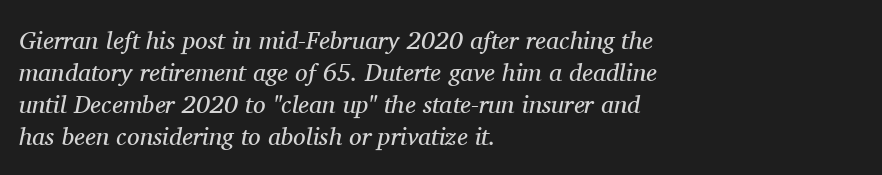
The image shows 25 px text type, italic (leaning right); set left-aligned, normal line spacing (1.28x), normal letter spacing, not underlined.
